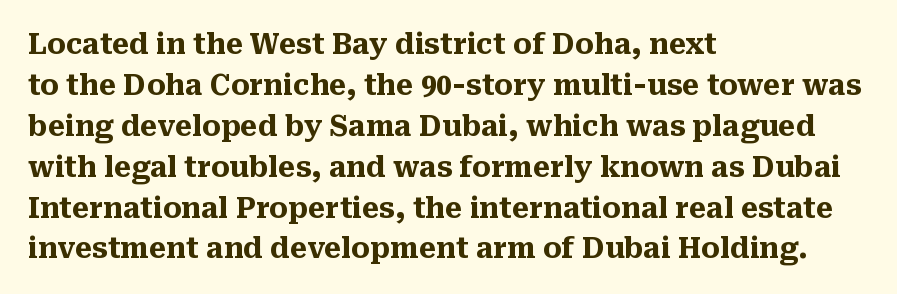
Q: Is the text bold? A: Yes.
Q: Is the text italic (slanted)? A: No, it is upright.
Q: Is the typeface a serif or a sans-serif typeface? A: Serif.
Q: Is the text underlined? A: No.
Q: How is the paragraph aligned? A: Left-aligned.
Q: Is the spacing between letters normal or unusually wide? A: Normal.
Q: Is the spacing between lines tight, normal or loose? A: Normal.
Q: Width (condensed, normal, or wide)? A: Normal.
Q: Stroke contrast? A: Medium.
Q: x-height? A: Medium.
Q: Monospaced? A: No.
